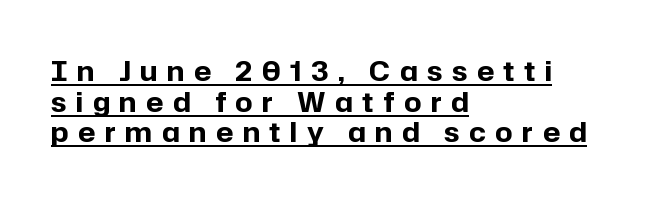
{"italic": "no", "bold": "yes", "underline": "yes", "align": "left", "line_spacing": "tight", "line_spacing_ratio": 1.13, "letter_spacing": "wide", "letter_spacing_em": 0.36, "glyph_px": 27}
